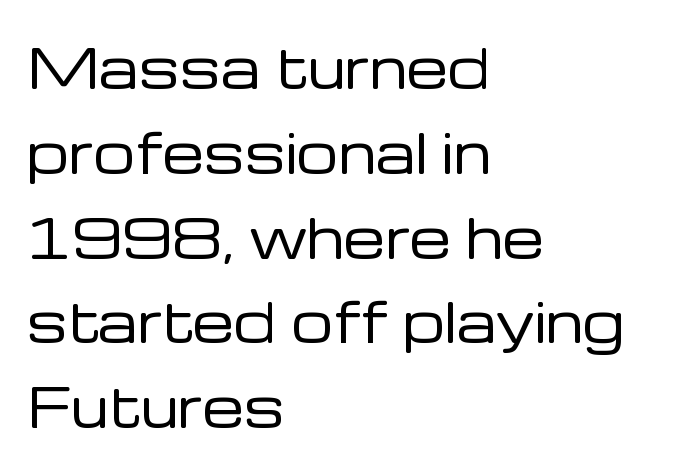
Q: Is the text bold? A: No.
Q: Is the text italic (slanted)? A: No, it is upright.
Q: Is the typeface a serif or a sans-serif typeface? A: Sans-serif.
Q: Is the text underlined? A: No.
Q: How is the paragraph aligned? A: Left-aligned.
Q: Is the spacing between letters normal or unusually wide? A: Normal.
Q: Is the spacing between lines tight, normal or loose? A: Normal.
Q: Width (condensed, normal, or wide)? A: Normal.
Q: Stroke contrast? A: Low.
Q: x-height? A: Medium.
Q: Monospaced? A: No.
